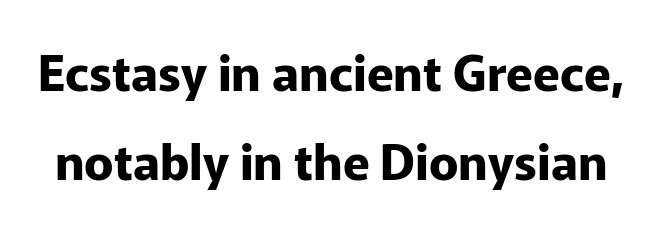
Q: Is the text bold? A: Yes.
Q: Is the text italic (slanted)? A: No, it is upright.
Q: Is the typeface a serif or a sans-serif typeface? A: Sans-serif.
Q: Is the text underlined? A: No.
Q: Is the spacing between letters normal or unusually wide? A: Normal.
Q: Width (condensed, normal, or wide)? A: Normal.
Q: Stroke contrast? A: Low.
Q: x-height? A: Medium.
Q: Monospaced? A: No.
